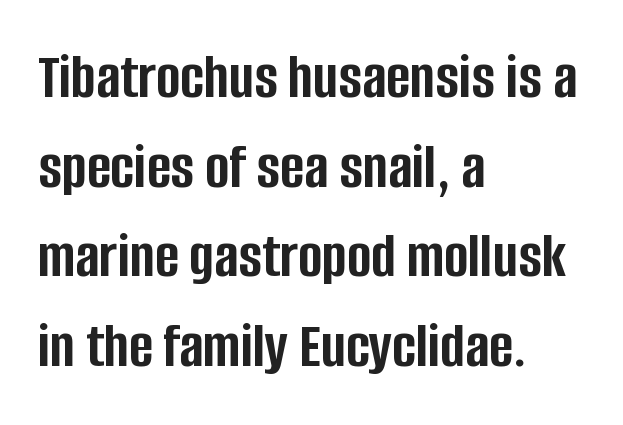
{"serif": "no", "italic": "no", "bold": "yes", "weight": "semibold", "width": "condensed", "stroke_contrast": "low", "x_height": "large", "monospaced": "no", "underline": "no", "align": "left", "line_spacing": "normal", "line_spacing_ratio": 1.38, "letter_spacing": "normal", "letter_spacing_em": 0.0, "glyph_px": 65}
